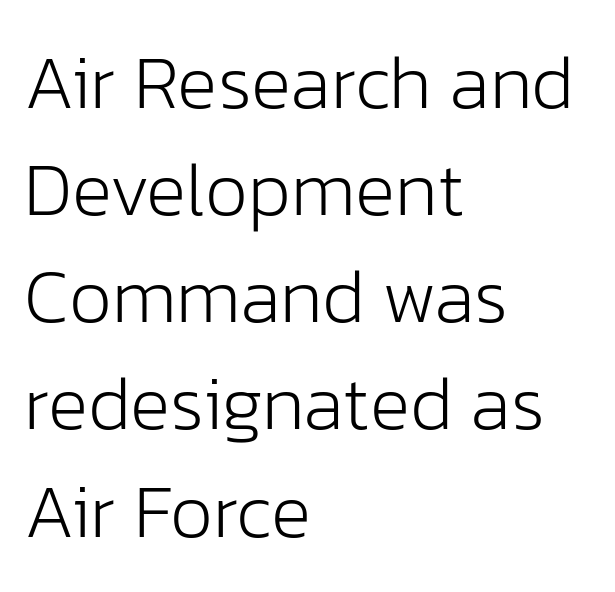
The image shows 76 px light sans-serif type, upright; set left-aligned, normal line spacing (1.41x), normal letter spacing, not underlined; low stroke contrast and a medium x-height.
